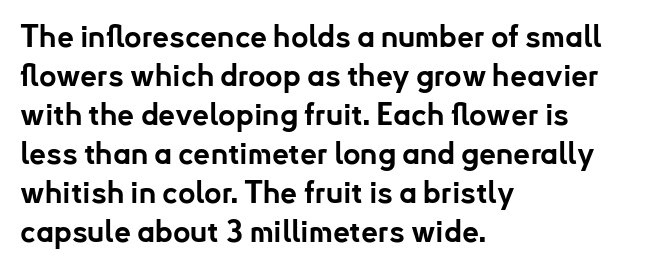
The image shows 30 px bold sans-serif type, upright; set left-aligned, normal line spacing (1.3x), normal letter spacing, not underlined; low stroke contrast and a small x-height.
